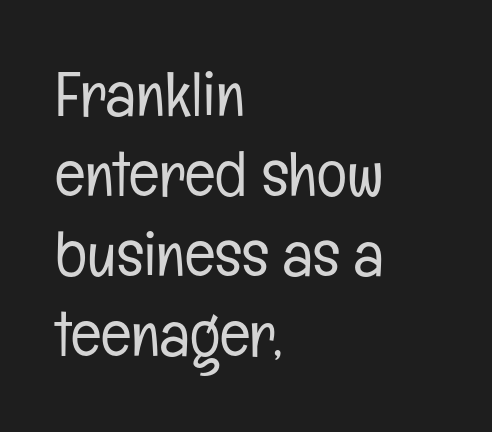
Each word holds together tightly as a unit, with standard inter-letter gaps. Unmarked baselines from the first word to the last. The face used here is proportionally spaced, like ordinary book or web type. Weight: regular or lighter.
